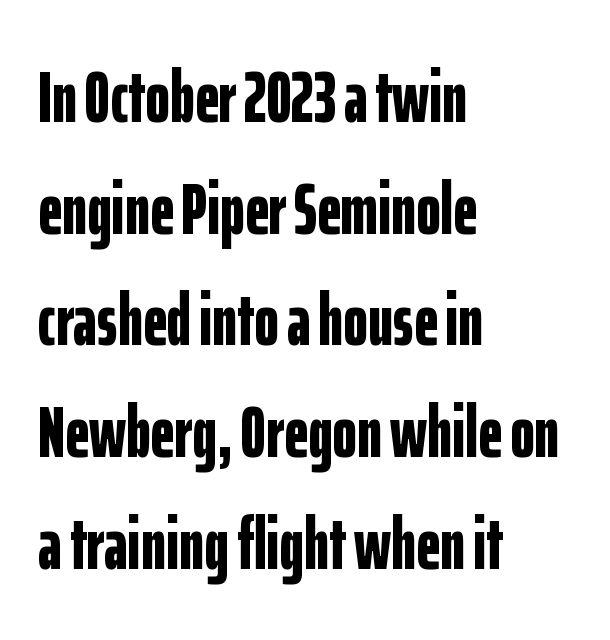
Glance below the letters and you will spot only blank space. Quick note: interline space is typical. In terms of letterspacing, this is plain default setting. Stroke thickness is high; the sample reads as a true bold.
